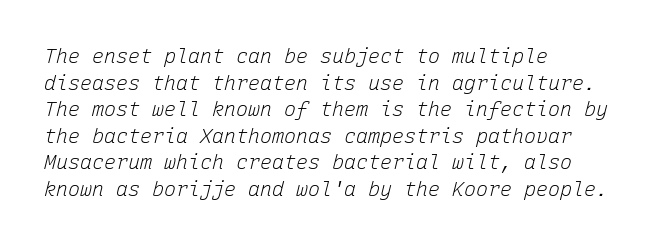
{"italic": "yes", "lean": "right", "slant_degrees": 15, "bold": "no", "underline": "no", "align": "left", "line_spacing": "normal", "line_spacing_ratio": 1.33, "letter_spacing": "normal", "letter_spacing_em": 0.0, "glyph_px": 20}
